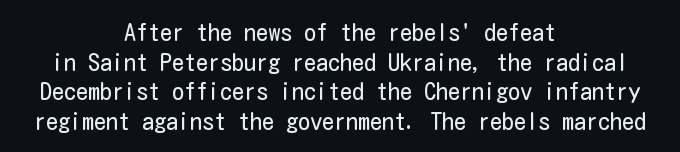
{"italic": "no", "bold": "no", "underline": "no", "align": "center", "line_spacing_ratio": 1.23, "letter_spacing": "normal", "letter_spacing_em": 0.0, "glyph_px": 24}
